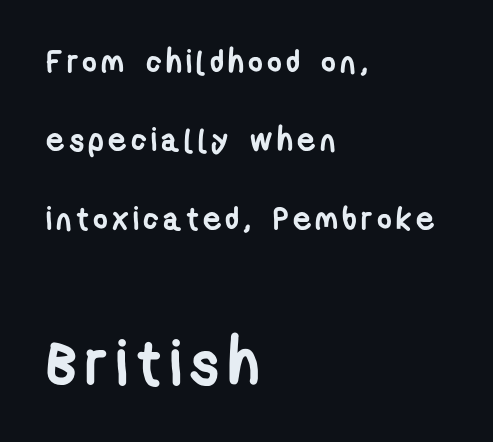
The space directly below the letters is spotless. Layout note: lines flush left. Emphasis by weight is at full strength: bold. Leading is clearly above the norm, producing a sparse column.
